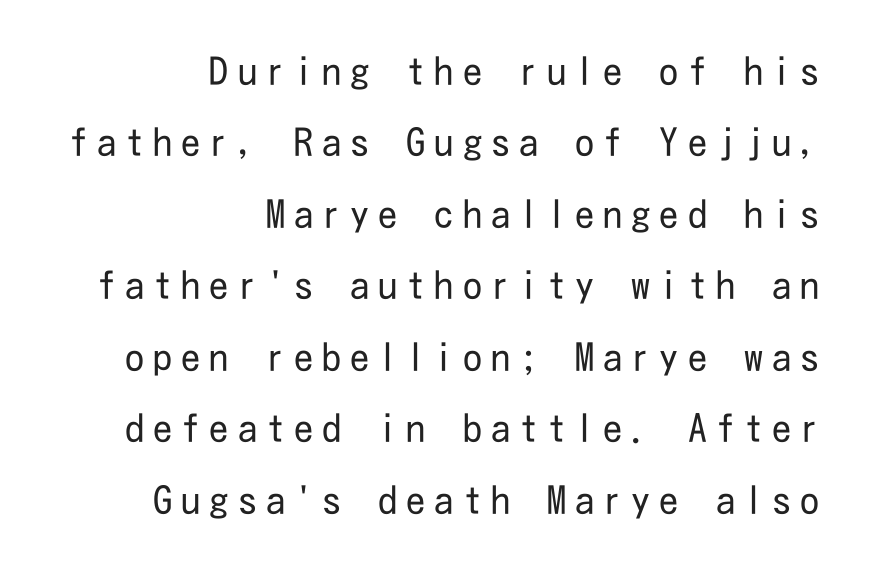
No word sits above an underline. Nope, no serifs anywhere on these letters. The letters are spread apart with noticeably loose tracking. Horizontal alignment here is rightward, an uncommon choice for prose.
